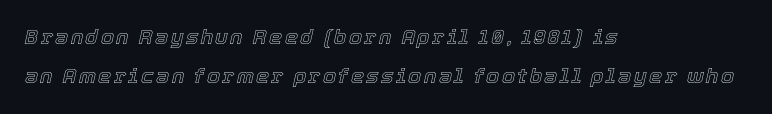
Q: Is the text italic (slanted)? A: Yes, it leans right by about 12 degrees.
Q: Is the text underlined? A: No.
Q: How is the paragraph aligned? A: Left-aligned.
